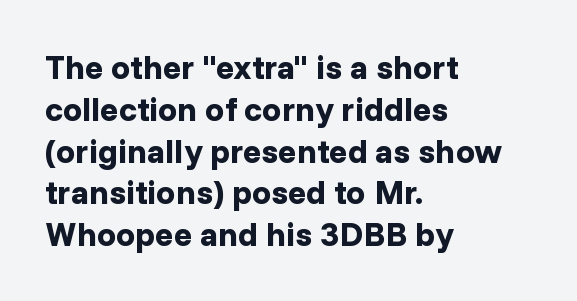
No extra tracking has been applied to these lines. The ragged edge is on the right, which tells us the setting is flush left. I'd call this a sans setting — the letters go barefoot. A roman cut, with each character standing at attention. The characters look thick and weighty, a clear bold.
